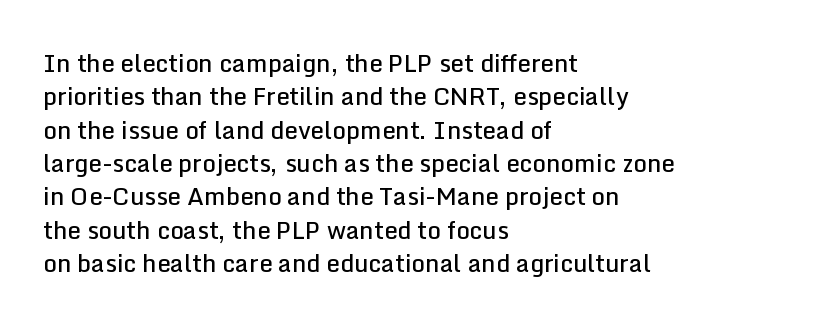
{"italic": "no", "bold": "semi", "underline": "no", "align": "left", "line_spacing": "normal", "line_spacing_ratio": 1.39, "letter_spacing": "normal", "letter_spacing_em": 0.0, "glyph_px": 24}
